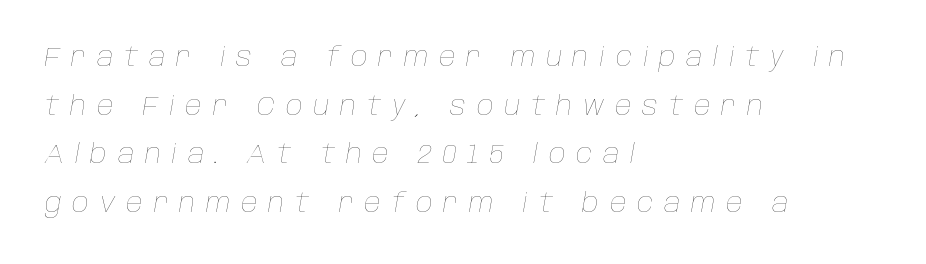
The strip under each line holds only bare page. An italicized treatment has been applied to the whole sample. The setting favours the left margin, as ordinary paragraphs usually do. The tracking reads as deliberately expanded to a designer's eye.
